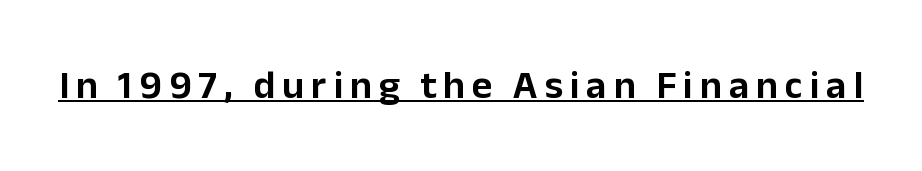
{"serif": "no", "italic": "no", "width": "normal", "stroke_contrast": "low", "x_height": "medium", "monospaced": "no", "underline": "yes", "glyph_px": 40}
